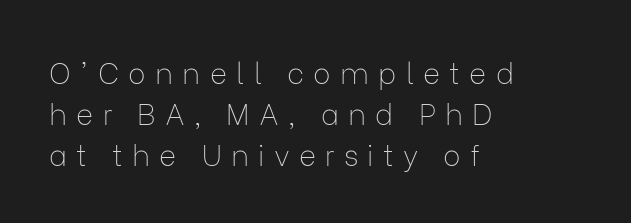
{"serif": "no", "italic": "no", "bold": "no", "weight": "thin", "width": "normal", "stroke_contrast": "low", "x_height": "medium", "monospaced": "no", "underline": "no", "align": "left", "line_spacing": "normal", "line_spacing_ratio": 1.41, "letter_spacing": "wide", "letter_spacing_em": 0.32, "glyph_px": 29}
